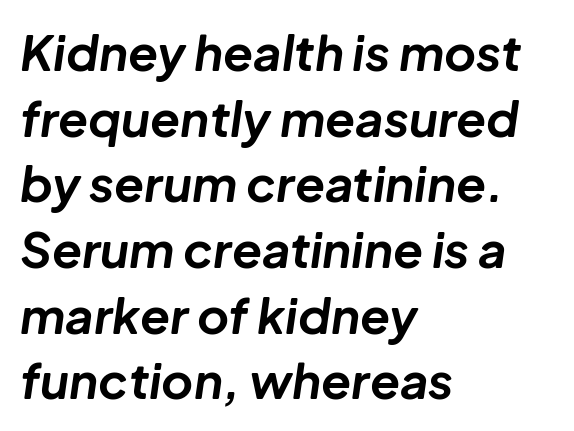
The image shows 49 px bold type, italic (leaning right); set left-aligned, normal line spacing (1.34x), normal letter spacing, not underlined; low stroke contrast and a medium x-height.
